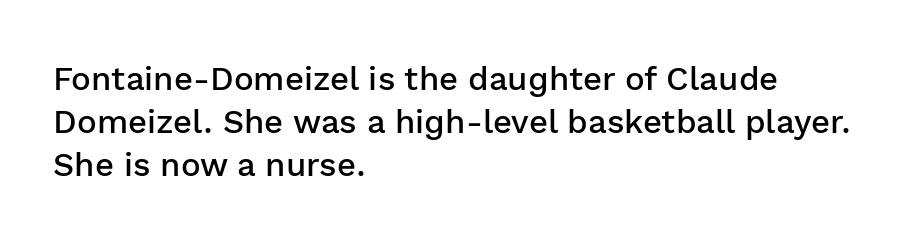
The image shows 33 px semibold sans-serif type, upright; set left-aligned, normal line spacing (1.3x), normal letter spacing, not underlined; low stroke contrast and a medium x-height.
